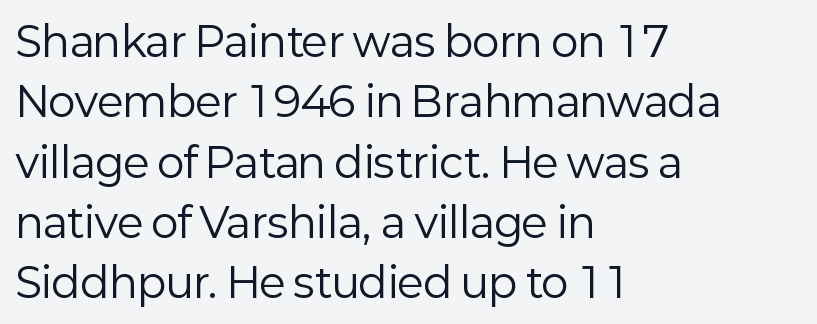
The image shows 41 px regular-weight sans-serif type, upright; set left-aligned, normal line spacing (1.47x), normal letter spacing, not underlined; low stroke contrast and a medium x-height.
